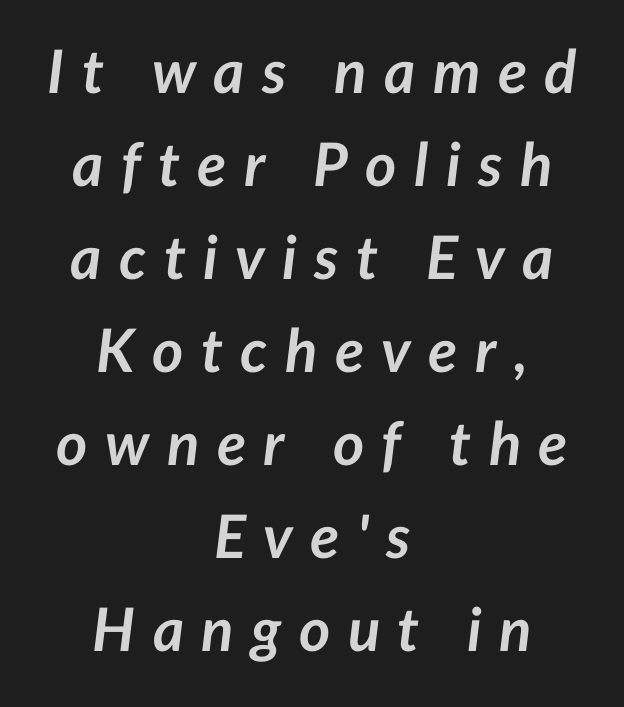
{"italic": "yes", "lean": "right", "slant_degrees": 7, "bold": "yes", "weight": "semibold", "width": "normal", "stroke_contrast": "low", "x_height": "medium", "monospaced": "no", "underline": "no", "align": "center", "line_spacing": "normal", "line_spacing_ratio": 1.55, "letter_spacing": "wide", "letter_spacing_em": 0.29, "glyph_px": 60}
